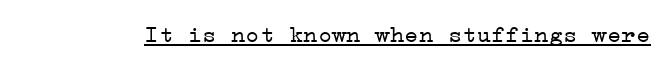
{"italic": "no", "bold": "no", "underline": "yes", "letter_spacing": "normal", "letter_spacing_em": 0.0, "glyph_px": 24}
